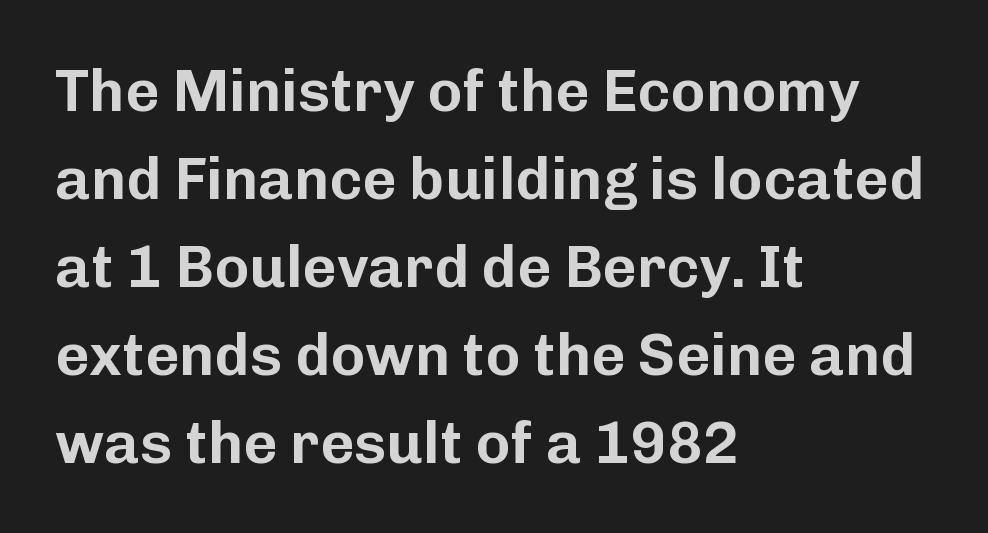
The image shows 59 px sans-serif type, upright; set left-aligned, normal line spacing (1.49x), normal letter spacing, not underlined; low stroke contrast and a medium x-height.
